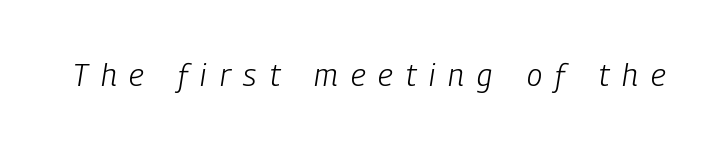
Q: Is the text bold? A: No.
Q: Is the text italic (slanted)? A: Yes, it leans right by about 9 degrees.
Q: Is the text underlined? A: No.
Q: Is the spacing between letters normal or unusually wide? A: Unusually wide.
Q: Width (condensed, normal, or wide)? A: Condensed.
Q: Stroke contrast? A: Low.
Q: x-height? A: Medium.
Q: Monospaced? A: No.
